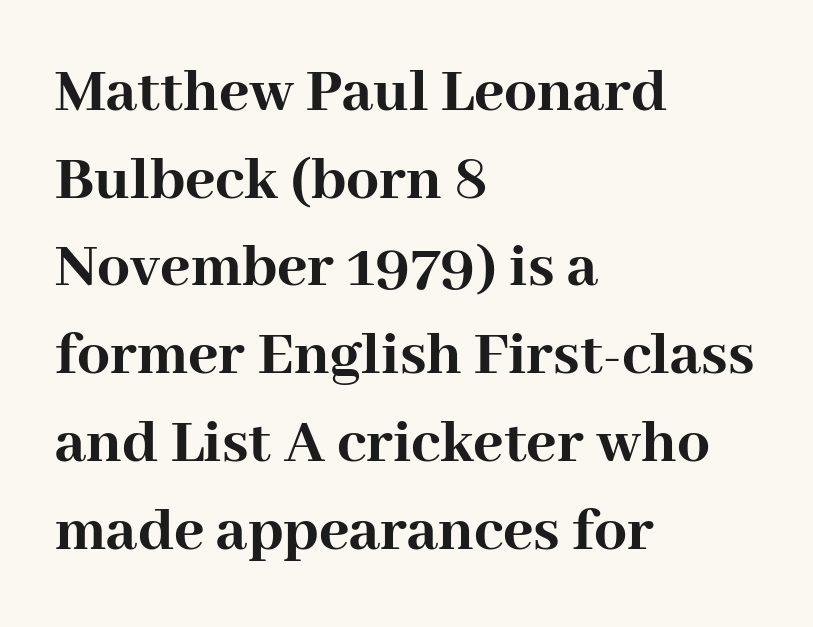
The image shows 65 px semibold serif type, upright; set left-aligned, normal line spacing (1.35x), normal letter spacing, not underlined; high stroke contrast and a medium x-height.
